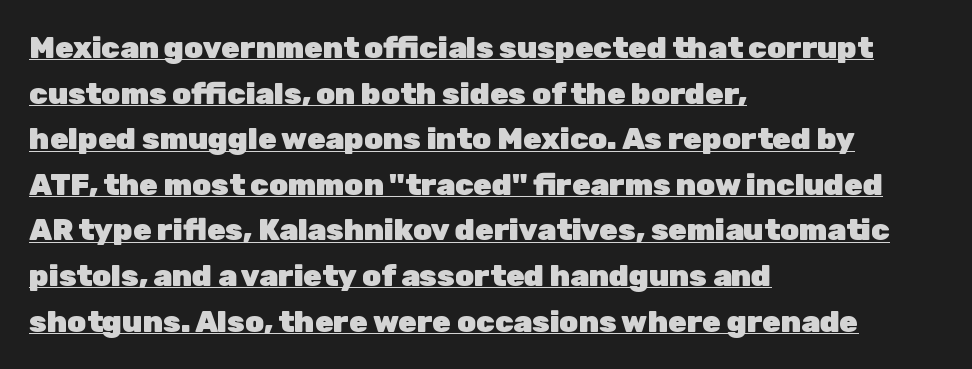
The image shows 30 px heavy sans-serif type, upright; set left-aligned, normal line spacing (1.52x), normal letter spacing, underlined; low stroke contrast and a medium x-height.
